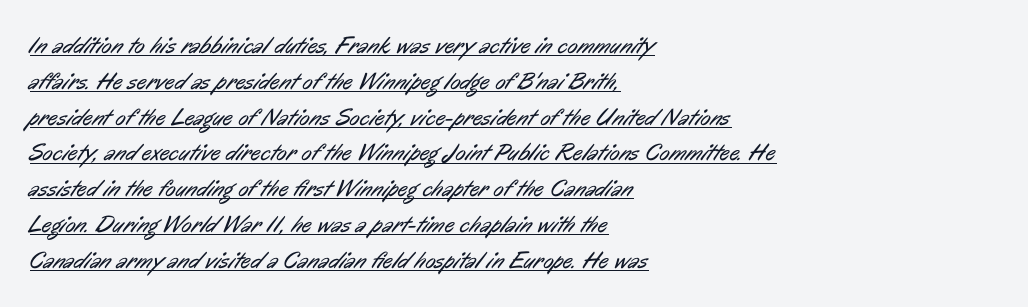
{"bold": "no", "underline": "yes", "align": "left", "line_spacing": "normal", "line_spacing_ratio": 1.49, "letter_spacing": "normal", "letter_spacing_em": 0.0, "glyph_px": 24}
